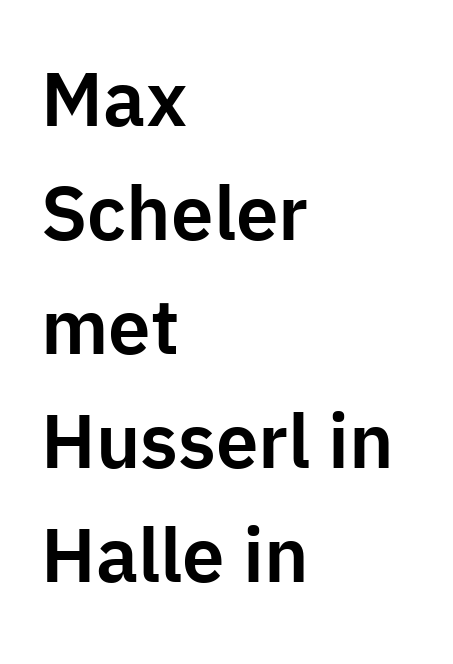
{"serif": "no", "italic": "no", "width": "normal", "stroke_contrast": "low", "x_height": "medium", "monospaced": "no", "underline": "no", "align": "left", "line_spacing": "normal", "line_spacing_ratio": 1.5, "letter_spacing": "normal", "letter_spacing_em": 0.0, "glyph_px": 76}
